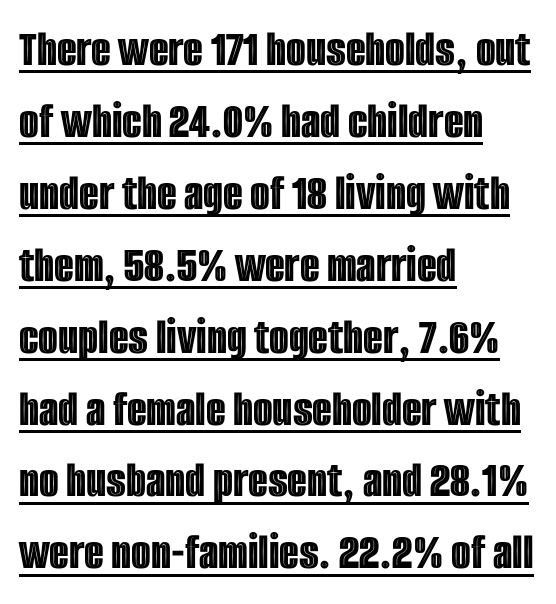
Q: Is the text italic (slanted)? A: No, it is upright.
Q: Is the text underlined? A: Yes.
Q: How is the paragraph aligned? A: Left-aligned.
Q: Is the spacing between letters normal or unusually wide? A: Normal.
Q: Is the spacing between lines tight, normal or loose? A: Normal.
Q: Width (condensed, normal, or wide)? A: Condensed.
Q: x-height? A: Large.
Q: Monospaced? A: No.
